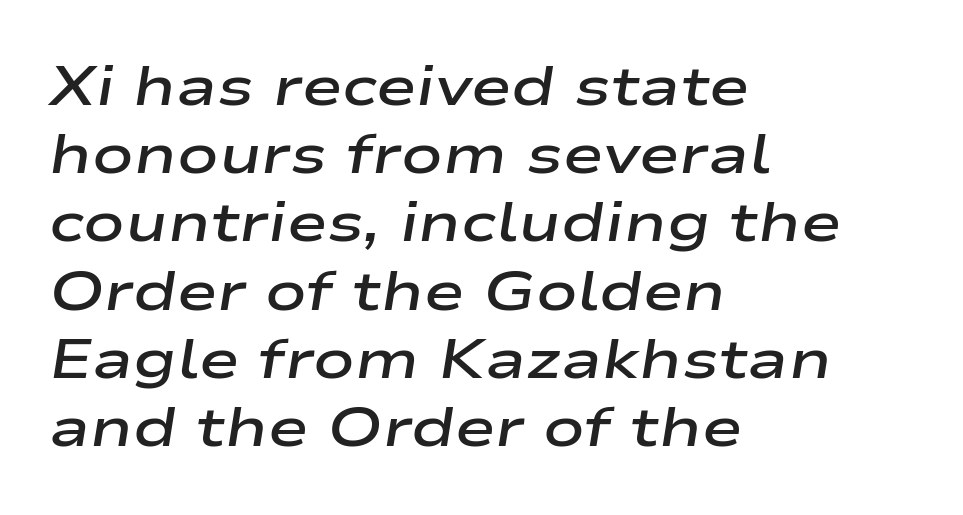
{"italic": "yes", "lean": "right", "slant_degrees": 9, "bold": "semi", "weight": "semibold", "width": "wide", "stroke_contrast": "low", "x_height": "medium", "monospaced": "no", "underline": "no", "align": "left", "line_spacing_ratio": 1.24, "letter_spacing": "normal", "letter_spacing_em": 0.0, "glyph_px": 55}
